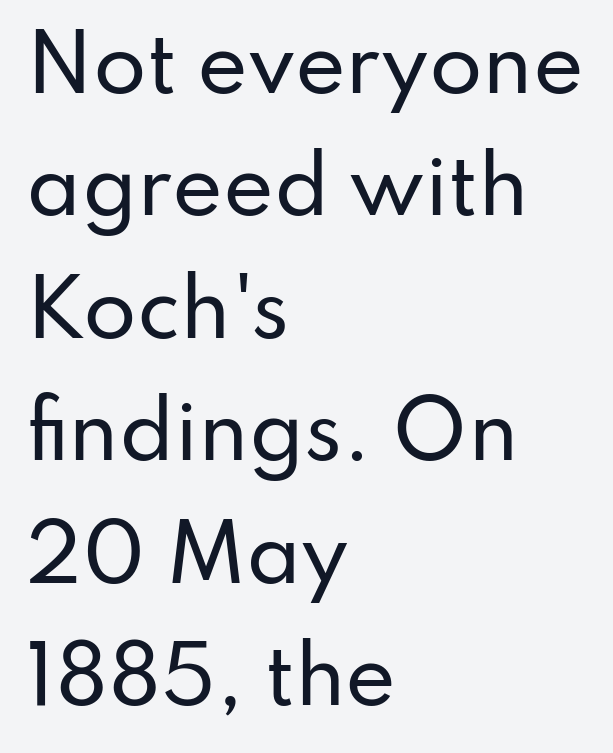
Designer's note — italics off, roman on. Observe the absence of serifs on each vertical stroke in this sample. The compositor pushed each line to the left boundary. Is this a fixed-width face? No — the glyphs have proportional, varying widths.
